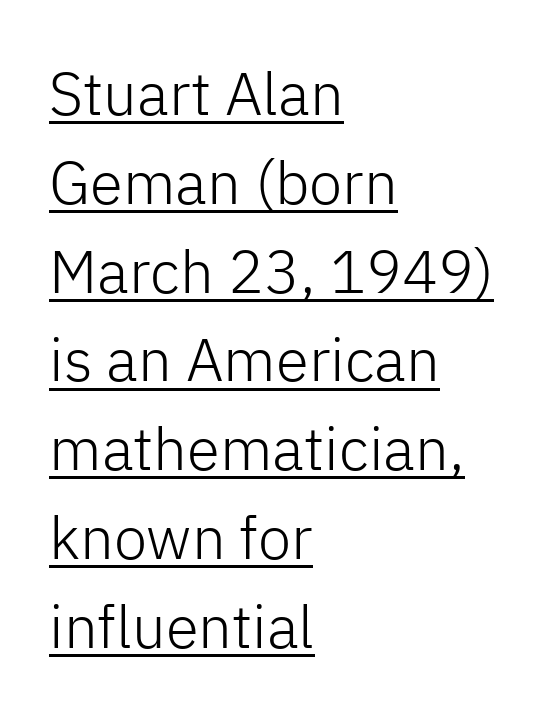
Has an underline been added? It has. Tracking here is standard; glyphs follow each other at the usual distance. The passage shown is typed in a proportional face where columns would drift. Whoever set this chose a conventional vertical rhythm. Unbolded letterforms with no extra heft. The rag falls on the right side of this text block.
